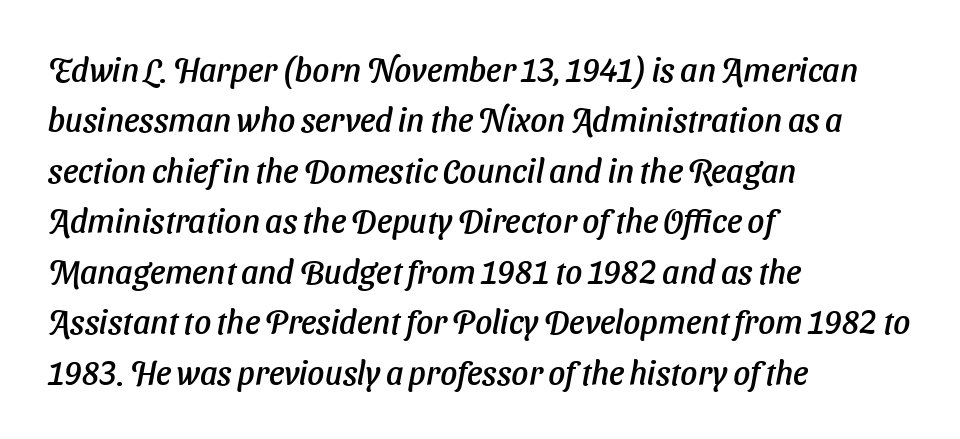
Plain, unruled lines of type. There is no visible air inserted between adjacent glyphs. The typography opts for an oblique posture over an upright one. The typesetter chose a ragged-right arrangement here. Leading: standard. Character widths vary here, with narrow letters taking less room than wide ones.
